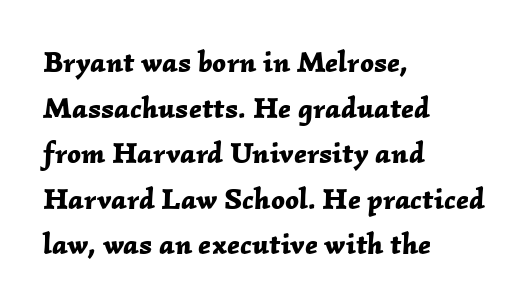
The image shows 30 px bold type, italic (leaning right); set left-aligned, normal line spacing (1.52x), normal letter spacing, not underlined; low stroke contrast and a medium x-height.
